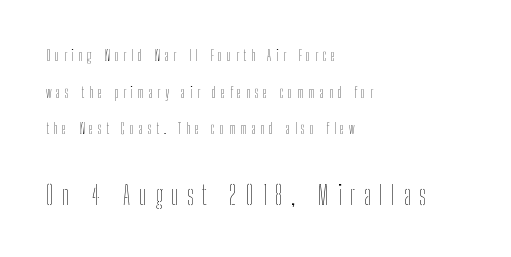
{"italic": "no", "bold": "no", "underline": "no", "align": "left", "line_spacing": "loose", "line_spacing_ratio": 2.45, "letter_spacing": "wide", "letter_spacing_em": 0.31, "larger_block": "second", "size_ratio": 1.8, "glyph_px": 27}
